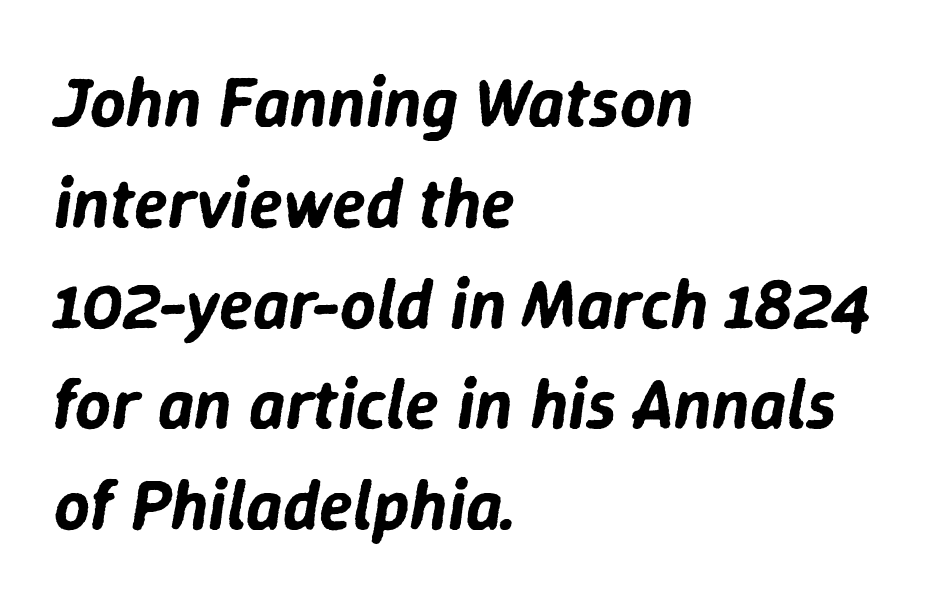
The zone under the glyphs is completely vacant. The letters advance in unequal steps, a hallmark of proportional type. The type is set solid horizontally, with unmodified tracking. What's the leading like? Ordinary, nothing unusual. Does the lettering tilt? It does — this is italic. Each line starts at the same left margin while the right side varies.
